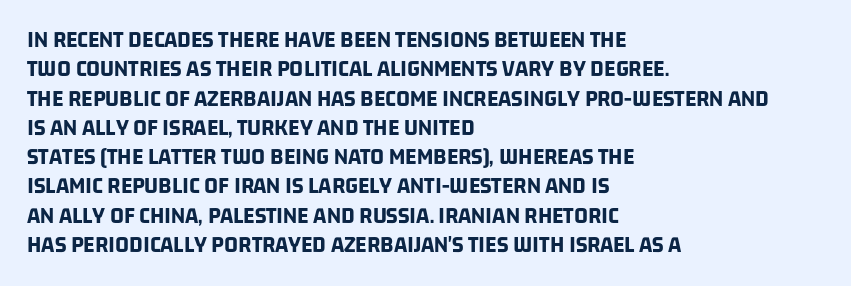
Q: Is the text bold? A: Yes.
Q: Is the text underlined? A: No.
Q: How is the paragraph aligned? A: Left-aligned.
Q: Is the spacing between letters normal or unusually wide? A: Normal.
